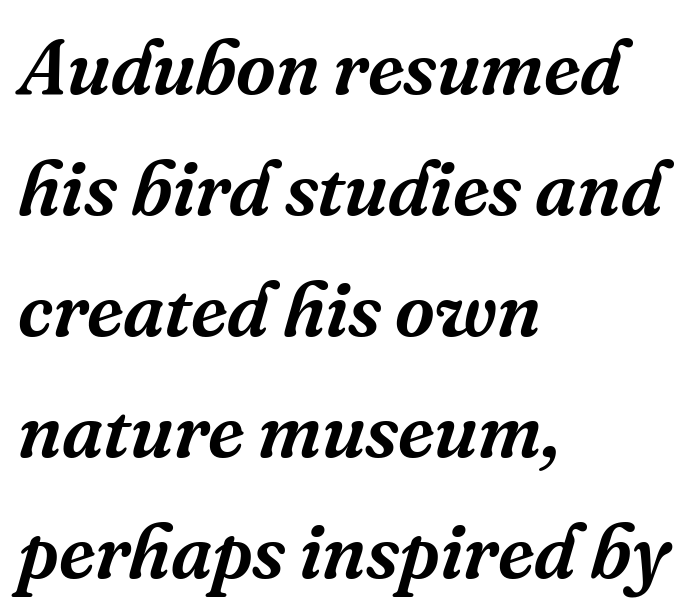
{"serif": "yes", "italic": "yes", "lean": "right", "slant_degrees": 16, "width": "normal", "stroke_contrast": "medium", "x_height": "medium", "monospaced": "no", "underline": "no", "align": "left", "line_spacing": "normal", "line_spacing_ratio": 1.57, "letter_spacing": "normal", "letter_spacing_em": 0.0, "glyph_px": 77}
